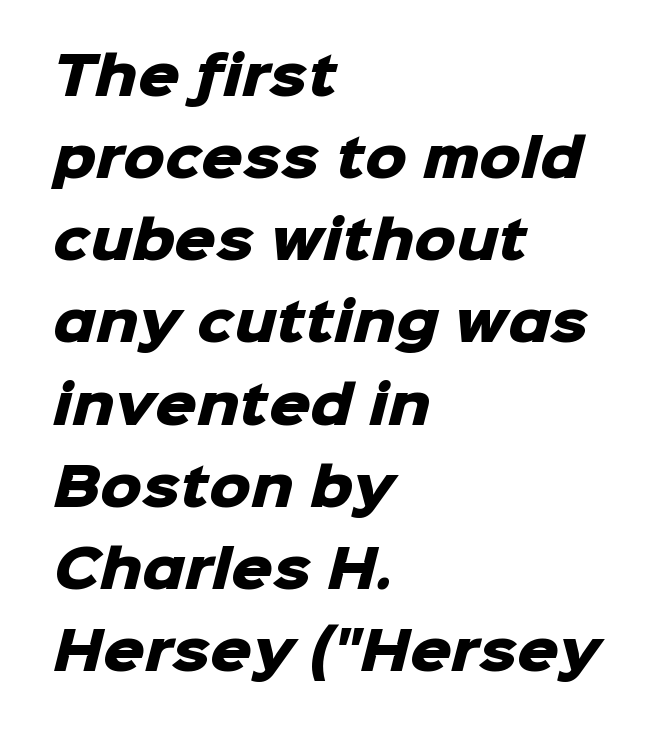
Q: Is the text bold? A: Yes.
Q: Is the typeface a serif or a sans-serif typeface? A: Sans-serif.
Q: Is the text underlined? A: No.
Q: How is the paragraph aligned? A: Left-aligned.
Q: Is the spacing between letters normal or unusually wide? A: Normal.
Q: Is the spacing between lines tight, normal or loose? A: Normal.
Q: Width (condensed, normal, or wide)? A: Normal.
Q: Stroke contrast? A: Low.
Q: x-height? A: Medium.
Q: Monospaced? A: No.
